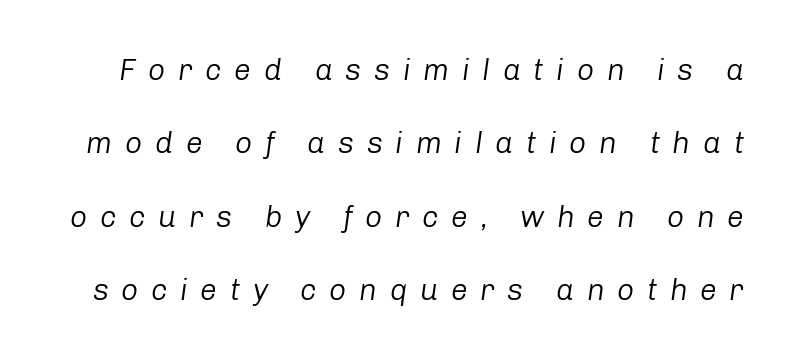
Q: Is the text bold? A: No.
Q: Is the text italic (slanted)? A: Yes, it leans right by about 8 degrees.
Q: Is the text underlined? A: No.
Q: Is the spacing between letters normal or unusually wide? A: Unusually wide.
Q: Is the spacing between lines tight, normal or loose? A: Loose.
Q: Width (condensed, normal, or wide)? A: Normal.
Q: Stroke contrast? A: Low.
Q: x-height? A: Medium.
Q: Monospaced? A: No.
